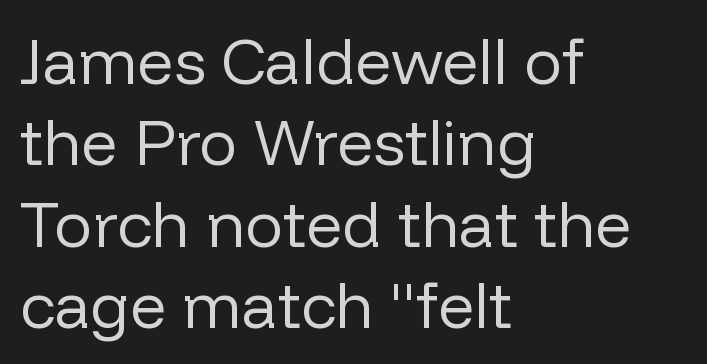
Q: Is the text bold? A: No.
Q: Is the text italic (slanted)? A: No, it is upright.
Q: Is the typeface a serif or a sans-serif typeface? A: Sans-serif.
Q: Is the text underlined? A: No.
Q: How is the paragraph aligned? A: Left-aligned.
Q: Is the spacing between letters normal or unusually wide? A: Normal.
Q: Is the spacing between lines tight, normal or loose? A: Normal.
Q: Width (condensed, normal, or wide)? A: Normal.
Q: Stroke contrast? A: Low.
Q: x-height? A: Medium.
Q: Monospaced? A: No.
